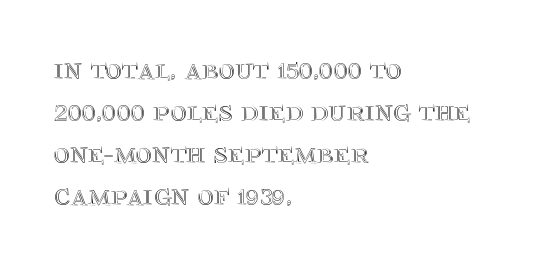
{"italic": "no", "width": "normal", "x_height": "large", "monospaced": "no", "underline": "no", "align": "left", "line_spacing": "normal", "line_spacing_ratio": 1.35, "letter_spacing": "normal", "letter_spacing_em": 0.0, "glyph_px": 31}
